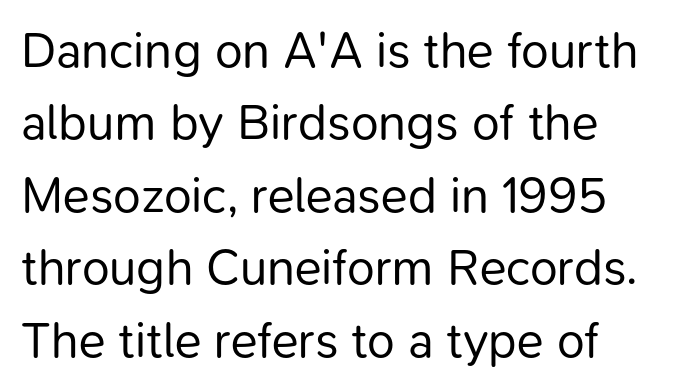
{"serif": "no", "italic": "no", "bold": "no", "weight": "regular", "width": "normal", "stroke_contrast": "low", "x_height": "medium", "monospaced": "no", "underline": "no", "line_spacing": "normal", "line_spacing_ratio": 1.45, "letter_spacing": "normal", "letter_spacing_em": 0.0, "glyph_px": 50}
